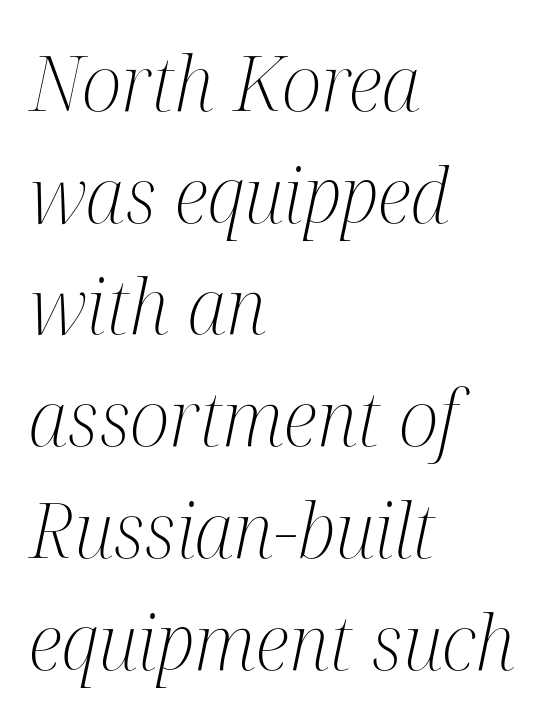
The image shows 76 px light, condensed serif type, italic (leaning right); set left-aligned, normal line spacing (1.47x), normal letter spacing, not underlined; medium stroke contrast and a medium x-height.
